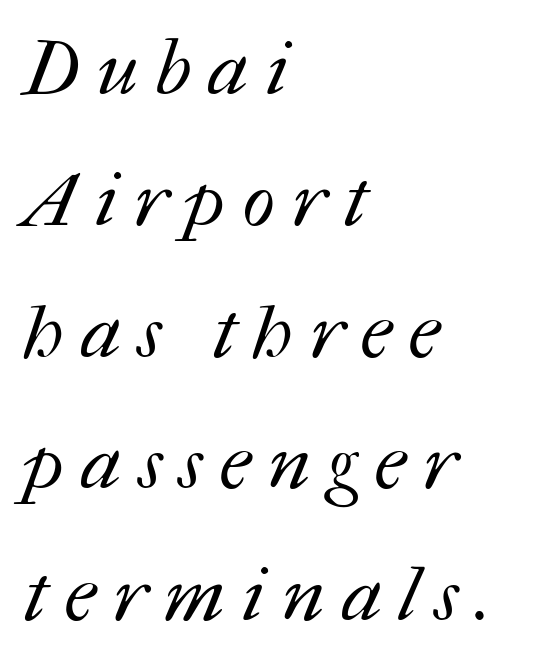
Summary of weight: not heavy and not bold. Is this a fixed-width face? No — the glyphs have proportional, varying widths. Check under the words: just untouched page. Compared with typical body copy, the letter spacing here is much looser.
